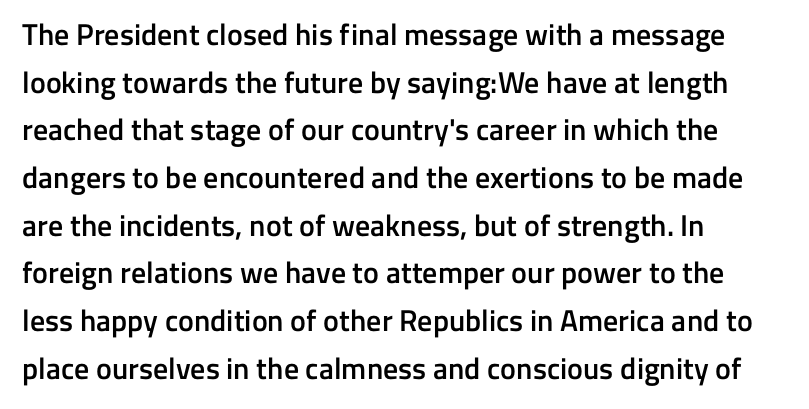
The image shows 30 px semibold sans-serif type, upright; set left-aligned, normal line spacing (1.59x), normal letter spacing, not underlined; low stroke contrast and a medium x-height.
